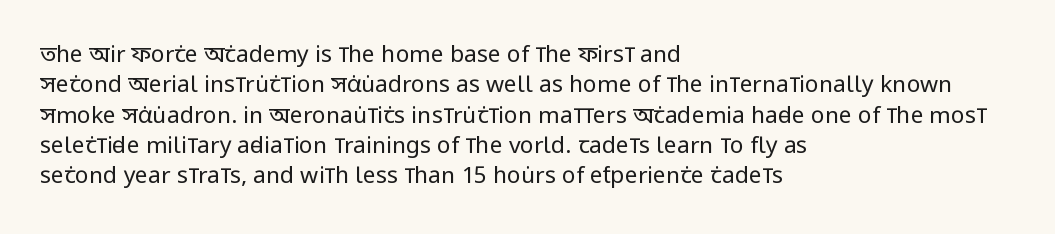
The image shows 23 px text type, upright; set left-aligned, normal line spacing (1.32x), normal letter spacing, not underlined.
